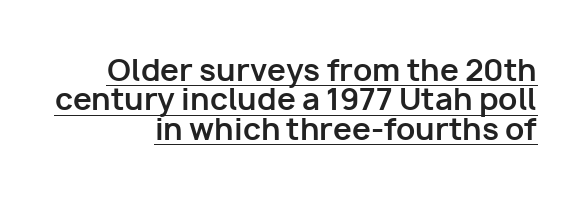
Q: Is the text bold? A: Yes.
Q: Is the text italic (slanted)? A: No, it is upright.
Q: Is the typeface a serif or a sans-serif typeface? A: Sans-serif.
Q: Is the text underlined? A: Yes.
Q: How is the paragraph aligned? A: Right-aligned.
Q: Is the spacing between letters normal or unusually wide? A: Normal.
Q: Is the spacing between lines tight, normal or loose? A: Tight.
Q: Width (condensed, normal, or wide)? A: Normal.
Q: Stroke contrast? A: Low.
Q: x-height? A: Medium.
Q: Monospaced? A: No.
